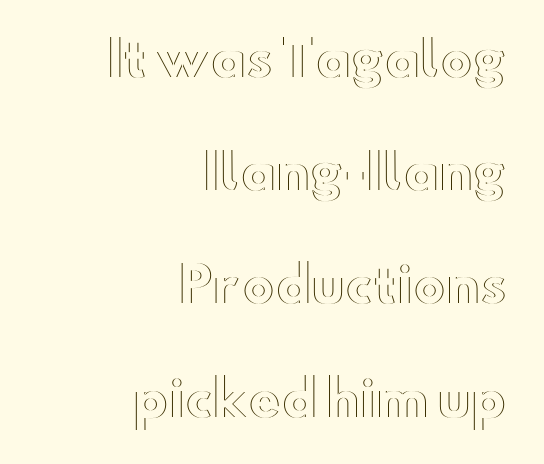
Italic? Not at all — the glyphs are vertical. Casual observation: everything's shoved over to the right. Note the varied advance widths — an 'i' is clearly narrower than an 'm'. The area under the type is left untouched. Honestly, the letter spacing is just normal — you wouldn't notice it. You could fit nearly another row in the gap between these rows.
